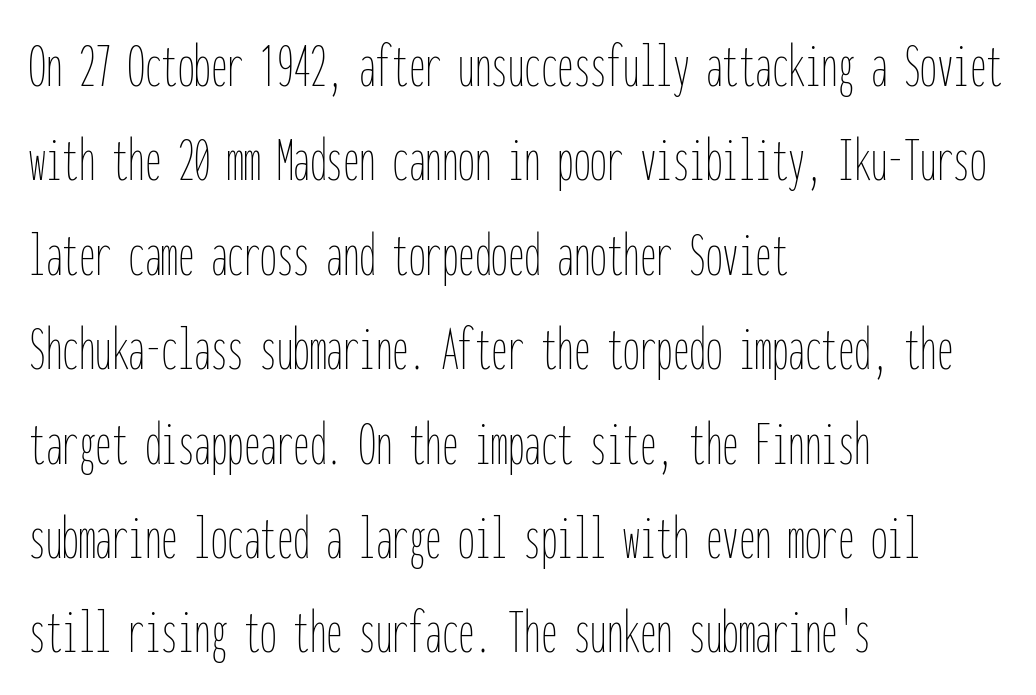
The image shows 66 px thin, condensed type, upright, monospaced; set left-aligned, normal line spacing (1.43x), normal letter spacing, not underlined; low stroke contrast and a medium x-height.
